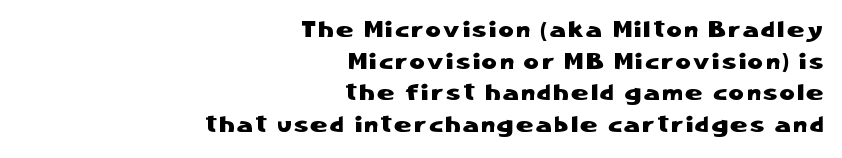
{"italic": "no", "underline": "no", "align": "right", "line_spacing": "normal", "line_spacing_ratio": 1.38, "glyph_px": 23}
